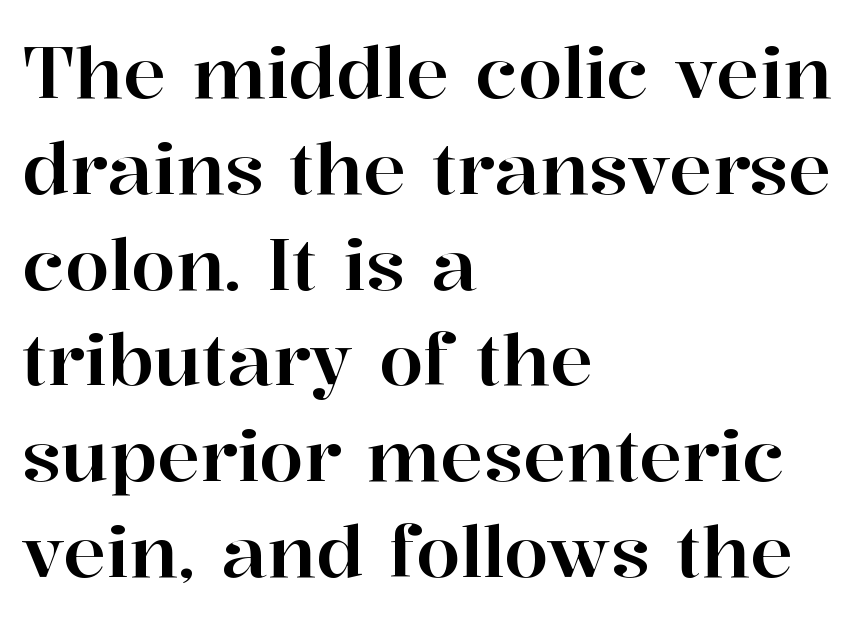
The characters display serif detailing at their extremities. The vertical gap from one line to the next is medium. Style check: upright. Check the space under the baseline: it is left empty. If you drew a ruler down the left edge, every line would touch it.
